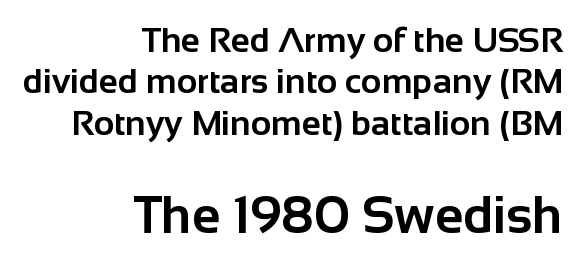
Underline: absent. Every row of glyphs terminates at an identical x-position on the right. These lines keep a tight, regular rhythm from letter to letter. The composition opens small and finishes big. The passage shown is typed in a proportional face where columns would drift.
